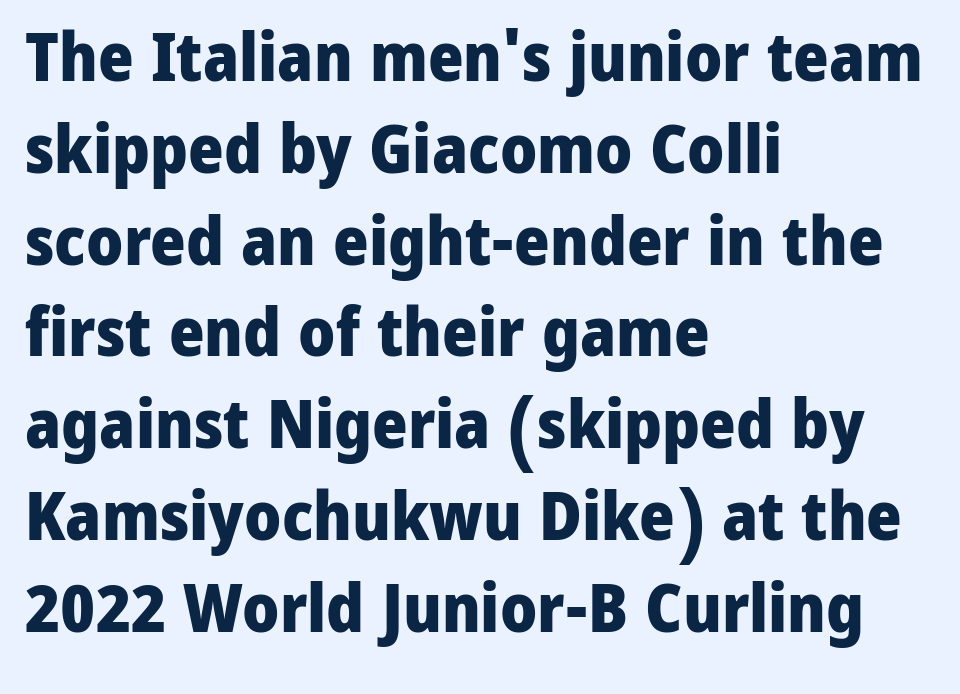
Q: Is the text bold? A: Yes.
Q: Is the text italic (slanted)? A: No, it is upright.
Q: Is the typeface a serif or a sans-serif typeface? A: Sans-serif.
Q: Is the text underlined? A: No.
Q: How is the paragraph aligned? A: Left-aligned.
Q: Is the spacing between letters normal or unusually wide? A: Normal.
Q: Is the spacing between lines tight, normal or loose? A: Normal.
Q: Width (condensed, normal, or wide)? A: Normal.
Q: Stroke contrast? A: Low.
Q: x-height? A: Medium.
Q: Monospaced? A: No.
